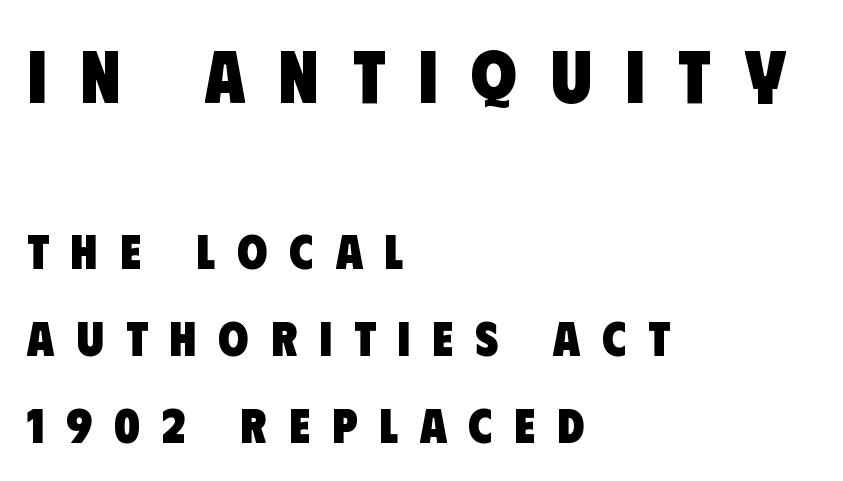
{"serif": "no", "bold": "yes", "weight": "heavy", "width": "condensed", "stroke_contrast": "low", "x_height": "large", "monospaced": "no", "underline": "no", "align": "left", "line_spacing_ratio": 1.78, "letter_spacing": "wide", "letter_spacing_em": 0.45, "larger_block": "first", "size_ratio": 1.51, "glyph_px": 74}
